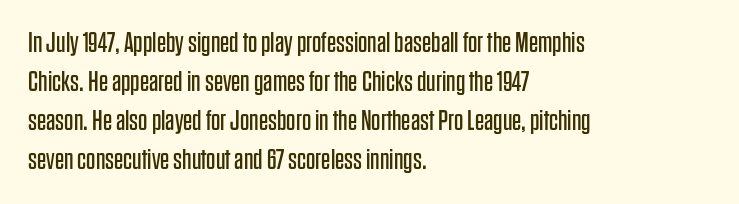
The image shows 29 px regular-weight, condensed sans-serif type, upright; set left-aligned, normal line spacing (1.35x), normal letter spacing, not underlined; low stroke contrast and a large x-height.
